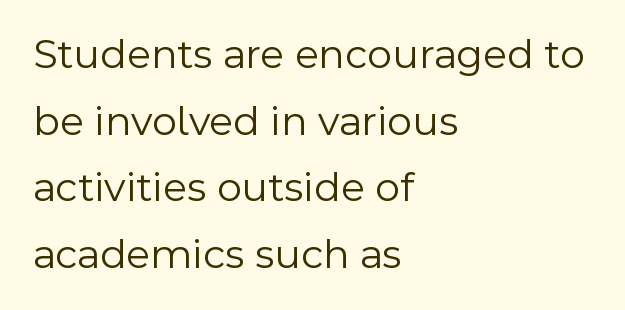
Tracking value appears to be zero — textbook default spacing. Rule under the text: the space is simply empty. No feet cap the strokes, marking this as sans-serif type. Honestly, the row spacing looks completely unremarkable. Stems here are at most as thick as an everyday book face. Line starts are locked; line ends wander.
